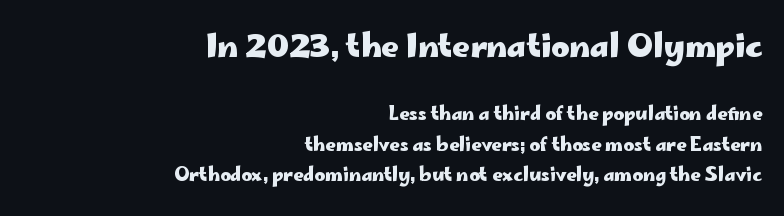
The image shows 31 px heavy, wide sans-serif type, upright; set right-aligned, line spacing 1.71x, normal letter spacing, not underlined; the first (top) block is 1.72x larger; low stroke contrast and a small x-height.
